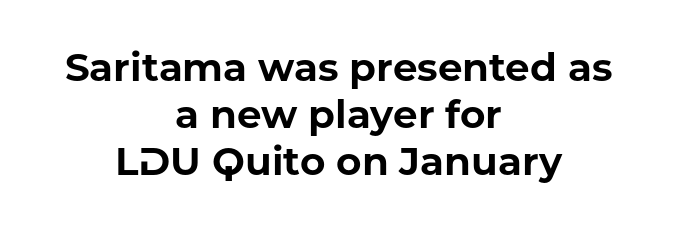
Q: Is the text bold? A: Yes.
Q: Is the text italic (slanted)? A: No, it is upright.
Q: Is the typeface a serif or a sans-serif typeface? A: Sans-serif.
Q: Is the text underlined? A: No.
Q: How is the paragraph aligned? A: Centered.
Q: Is the spacing between letters normal or unusually wide? A: Normal.
Q: Width (condensed, normal, or wide)? A: Normal.
Q: Stroke contrast? A: Low.
Q: x-height? A: Medium.
Q: Monospaced? A: No.
